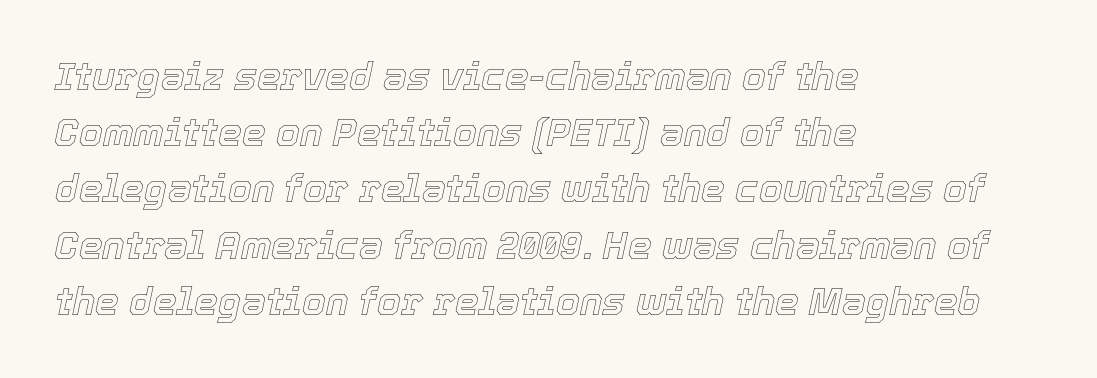
Q: Is the text italic (slanted)? A: Yes, it leans right by about 12 degrees.
Q: Is the text underlined? A: No.
Q: How is the paragraph aligned? A: Left-aligned.
Q: Is the spacing between letters normal or unusually wide? A: Normal.
Q: Is the spacing between lines tight, normal or loose? A: Normal.
Q: Width (condensed, normal, or wide)? A: Normal.
Q: x-height? A: Medium.
Q: Monospaced? A: No.
